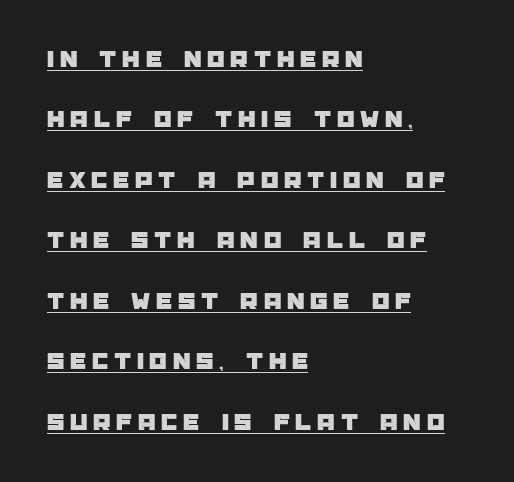
The image shows 25 px text type, upright; set left-aligned, loose line spacing (2.42x), unusually wide letter spacing (+0.23 em), underlined.
